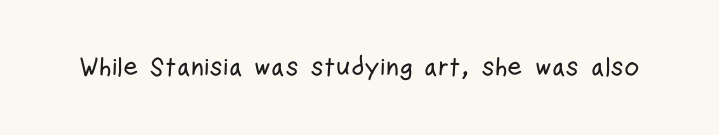
Q: Is the text italic (slanted)? A: No, it is upright.
Q: Is the text underlined? A: No.
Q: Is the spacing between letters normal or unusually wide? A: Normal.
